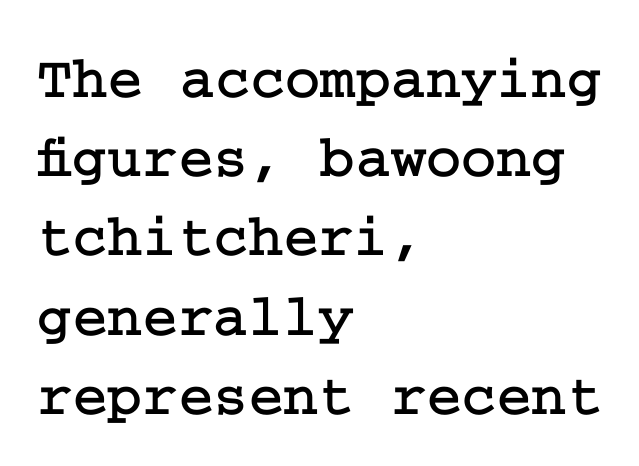
The image shows 60 px serif type, upright; set left-aligned, normal line spacing (1.32x), normal letter spacing, not underlined; low stroke contrast and a medium x-height.
